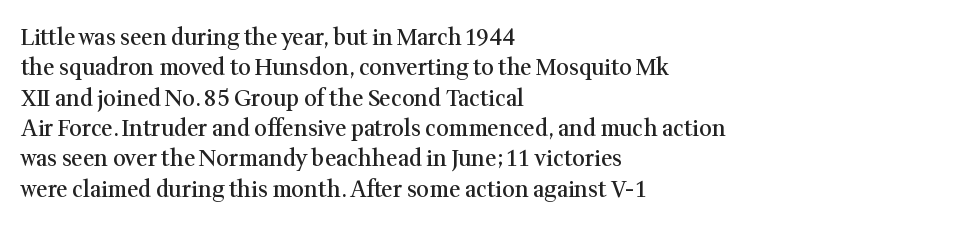
The image shows 22 px text type, upright; set left-aligned, normal line spacing (1.38x), normal letter spacing, not underlined.
